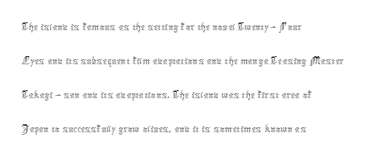
Just letters on the line, the space beneath them empty. The lines sit at an ordinary, default distance from one another. Reading down the block, your eye returns to a fixed left position each line. Think standard paragraph weight, or any step lighter than that.
